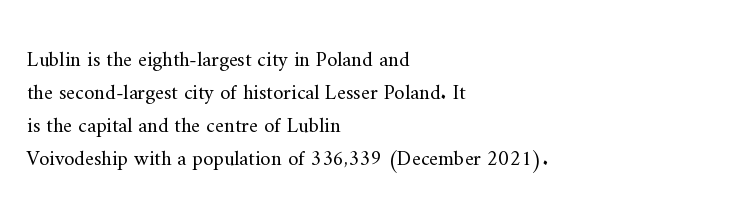
The image shows 21 px text type, upright; set left-aligned, normal line spacing (1.57x), normal letter spacing, not underlined.
